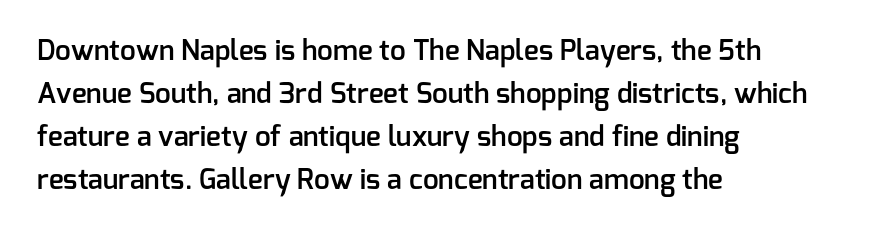
Do the characters align in a grid? No, the font is proportional. Is there any slant? The stems are plumb. All the whitespace from short lines collects on the right. The area under the type is left untouched. Is this a sans? Yes — the strokes have no serifs. Moderately thickened strokes mark this as semibold type.
